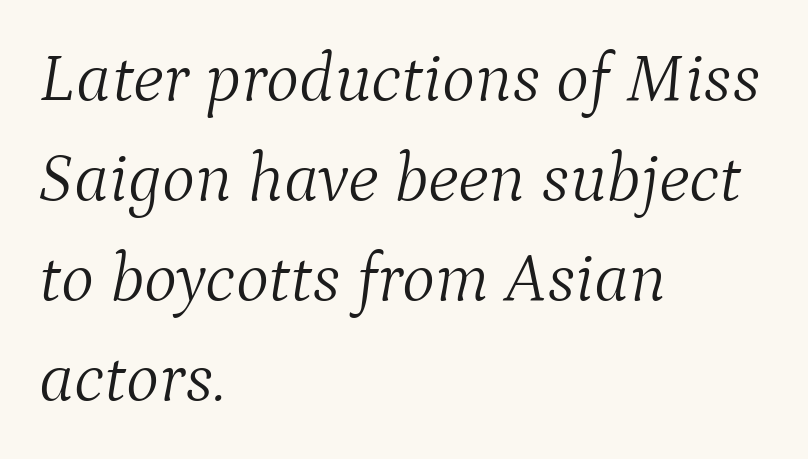
The face used here is seriffed, in the tradition of book romans. In CSS terms this would be text-align: left. The rendering uses natural spacing where letterforms have individual widths. Tall strokes in this sample are angled rather than plumb. Letters rest on an invisible, unmarked baseline. Vertical spacing — default.
